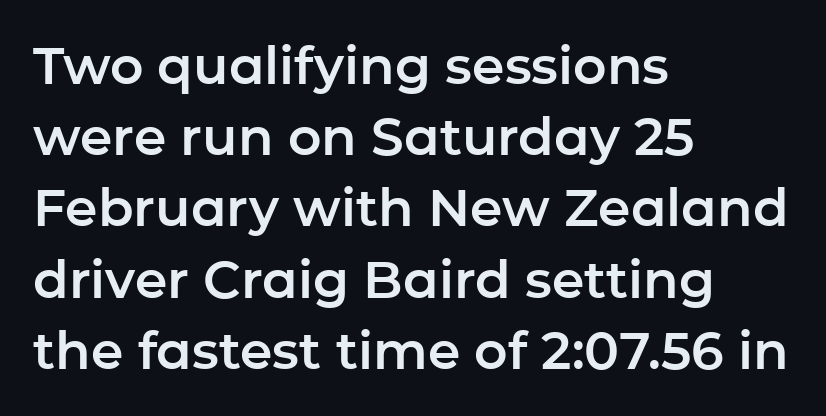
The image shows 52 px sans-serif type, upright; set left-aligned, normal line spacing (1.37x), normal letter spacing, not underlined; low stroke contrast and a medium x-height.
